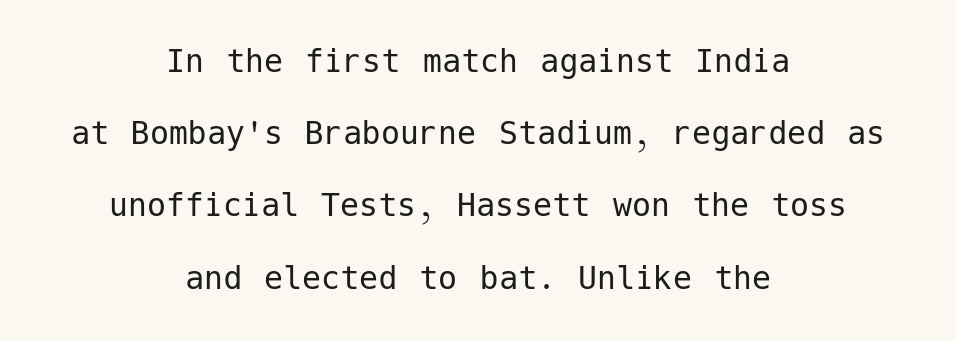
{"serif": "no", "italic": "no", "bold": "no", "weight": "regular", "width": "normal", "stroke_contrast": "low", "x_height": "medium", "underline": "no", "align": "center", "line_spacing": "loose", "line_spacing_ratio": 1.9, "letter_spacing": "normal", "letter_spacing_em": 0.0, "glyph_px": 38}
